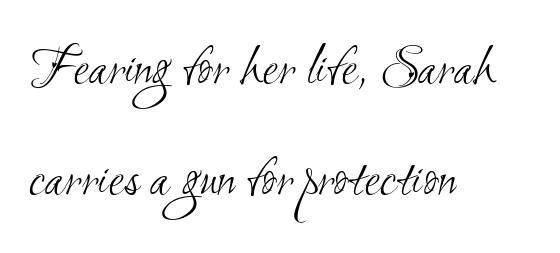
Q: Is the text bold? A: No.
Q: Is the typeface a serif or a sans-serif typeface? A: Sans-serif.
Q: Is the text underlined? A: No.
Q: How is the paragraph aligned? A: Left-aligned.
Q: Is the spacing between letters normal or unusually wide? A: Normal.
Q: Is the spacing between lines tight, normal or loose? A: Loose.
Q: Width (condensed, normal, or wide)? A: Condensed.
Q: Stroke contrast? A: Medium.
Q: x-height? A: Small.
Q: Monospaced? A: No.
